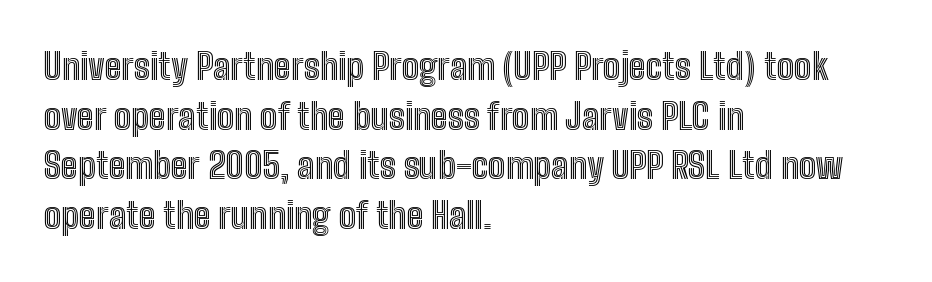
Horizontal alignment here is leftward, the default for most running prose. Each new line begins a customary step beneath the previous one. The passage shown is not underscored anywhere. A typesetter would call this proportional, since set widths differ per character. You could call the tracking neutral — neither tight nor loose.
